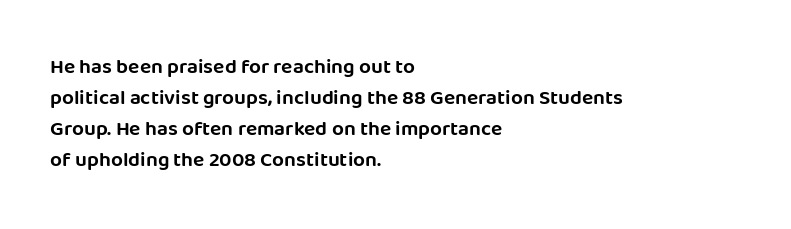
Q: Is the text italic (slanted)? A: No, it is upright.
Q: Is the text underlined? A: No.
Q: How is the paragraph aligned? A: Left-aligned.
Q: Is the spacing between letters normal or unusually wide? A: Normal.
Q: Is the spacing between lines tight, normal or loose? A: Normal.
